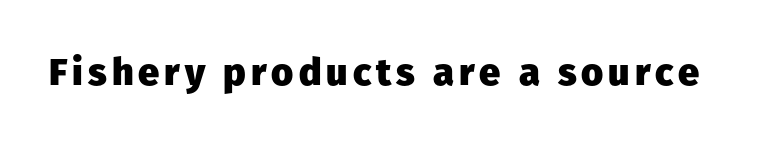
{"serif": "no", "italic": "no", "bold": "yes", "weight": "heavy", "width": "normal", "stroke_contrast": "low", "x_height": "medium", "monospaced": "no", "underline": "no", "glyph_px": 38}
